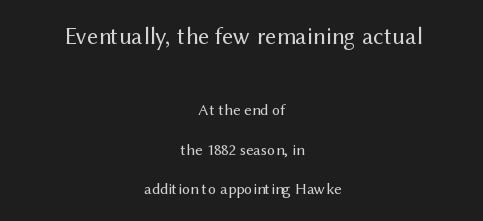
The image shows 24 px text type, upright; set centered, loose line spacing (2.46x), normal letter spacing, not underlined; the first (top) block is 1.5x larger.
